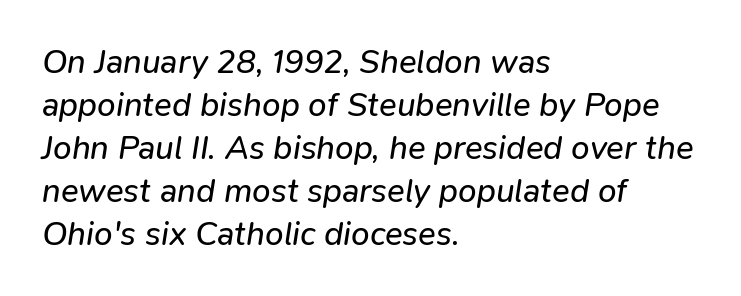
{"italic": "yes", "lean": "right", "slant_degrees": 9, "bold": "no", "weight": "regular", "width": "normal", "stroke_contrast": "low", "x_height": "medium", "monospaced": "no", "underline": "no", "align": "left", "line_spacing": "normal", "line_spacing_ratio": 1.3, "letter_spacing": "normal", "letter_spacing_em": 0.0, "glyph_px": 33}
